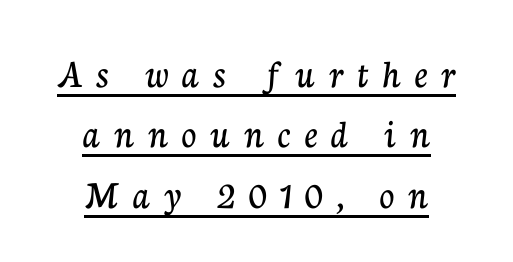
Q: Is the text italic (slanted)? A: Yes.
Q: Is the typeface a serif or a sans-serif typeface? A: Serif.
Q: Is the text underlined? A: Yes.
Q: How is the paragraph aligned? A: Centered.
Q: Is the spacing between letters normal or unusually wide? A: Unusually wide.
Q: Is the spacing between lines tight, normal or loose? A: Normal.
Q: Width (condensed, normal, or wide)? A: Normal.
Q: Stroke contrast? A: Low.
Q: x-height? A: Medium.
Q: Monospaced? A: No.
